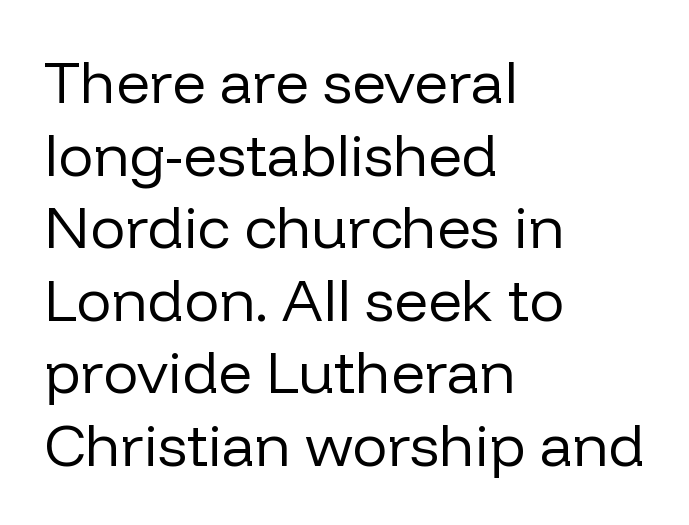
The rendering keeps characters at their native spacing. The rendering uses natural spacing where letterforms have individual widths. Stroke thickness stays within the range of a standard reading face or lighter. Line starts are locked; line ends wander. Quick note: underline off.
